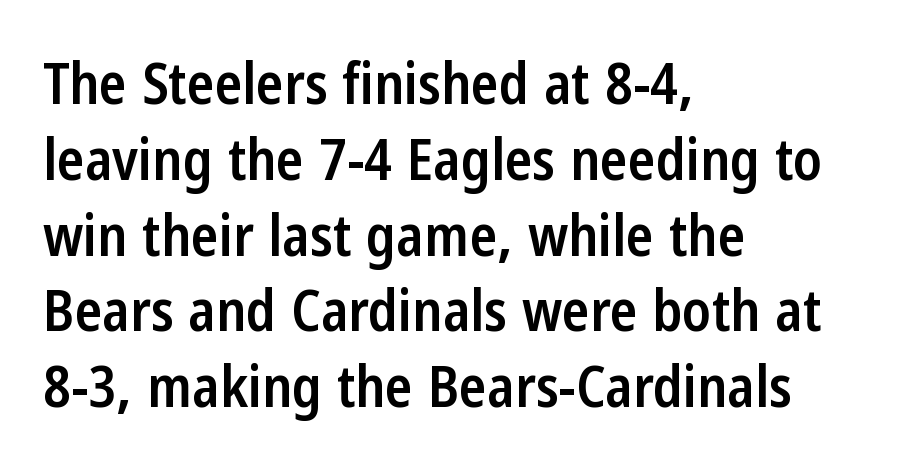
The image shows 57 px semibold, condensed sans-serif type, upright; set left-aligned, normal line spacing (1.33x), normal letter spacing, not underlined; low stroke contrast and a medium x-height.
